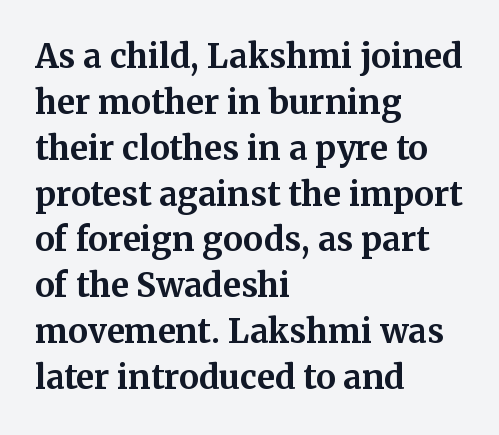
The image shows 33 px bold serif type, upright; set left-aligned, normal line spacing (1.39x), normal letter spacing, not underlined; medium stroke contrast and a medium x-height.
